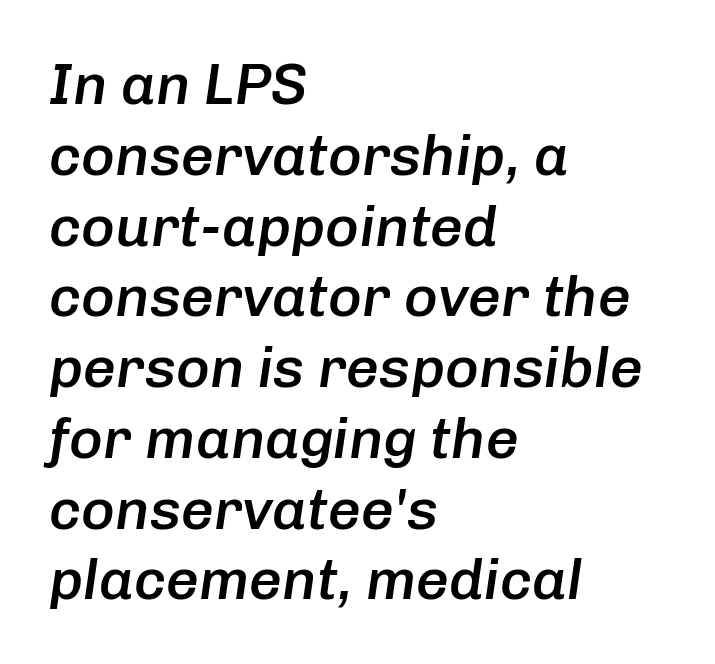
{"italic": "yes", "lean": "right", "slant_degrees": 8, "bold": "semi", "weight": "semibold", "width": "normal", "stroke_contrast": "low", "x_height": "medium", "monospaced": "no", "underline": "no", "align": "left", "line_spacing_ratio": 1.22, "letter_spacing": "normal", "letter_spacing_em": 0.0, "glyph_px": 58}
